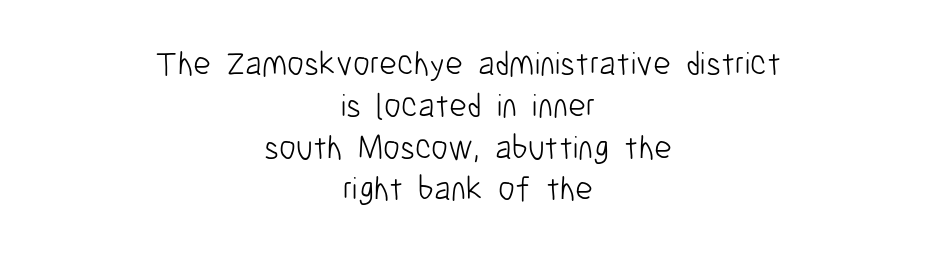
Q: Is the text bold? A: No.
Q: Is the text italic (slanted)? A: No, it is upright.
Q: Is the typeface a serif or a sans-serif typeface? A: Sans-serif.
Q: Is the text underlined? A: No.
Q: How is the paragraph aligned? A: Centered.
Q: Is the spacing between letters normal or unusually wide? A: Normal.
Q: Width (condensed, normal, or wide)? A: Condensed.
Q: Stroke contrast? A: Low.
Q: x-height? A: Medium.
Q: Monospaced? A: No.
